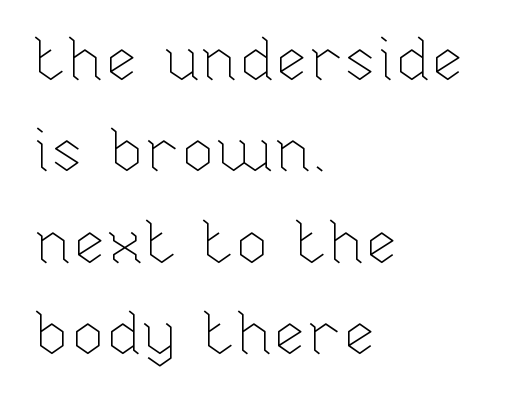
{"italic": "no", "bold": "no", "weight": "thin", "width": "normal", "stroke_contrast": "low", "x_height": "medium", "monospaced": "no", "underline": "no", "align": "left", "line_spacing": "normal", "line_spacing_ratio": 1.5, "letter_spacing": "normal", "letter_spacing_em": 0.0, "glyph_px": 61}
